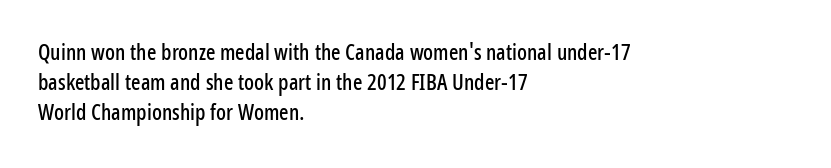
{"italic": "no", "underline": "no", "align": "left", "line_spacing": "normal", "line_spacing_ratio": 1.37, "letter_spacing": "normal", "letter_spacing_em": 0.0, "glyph_px": 22}
